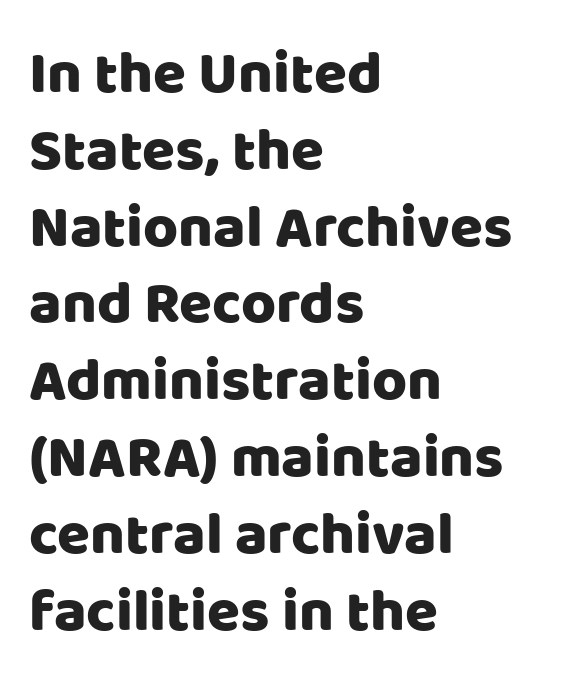
The image shows 60 px sans-serif type, upright; set left-aligned, normal line spacing (1.28x), normal letter spacing, not underlined; low stroke contrast and a large x-height.
